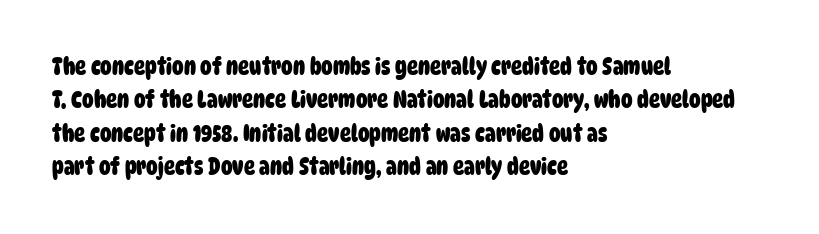
Q: Is the text bold? A: Yes.
Q: Is the text underlined? A: No.
Q: How is the paragraph aligned? A: Left-aligned.
Q: Is the spacing between letters normal or unusually wide? A: Normal.
Q: Is the spacing between lines tight, normal or loose? A: Normal.
